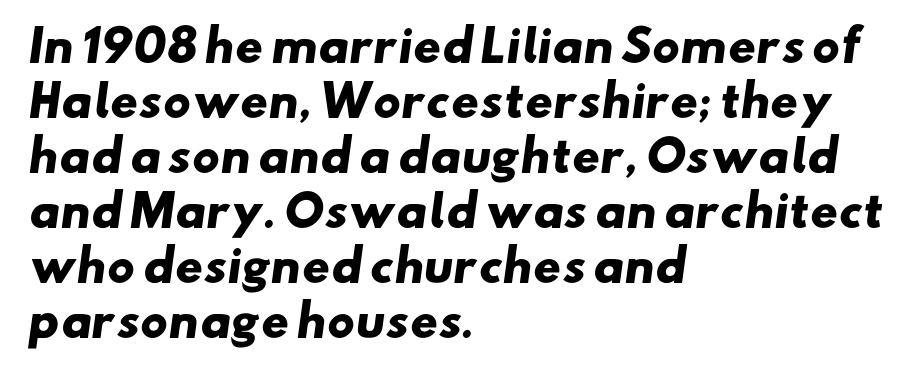
The image shows 43 px heavy, wide sans-serif type; set left-aligned, normal line spacing (1.28x), normal letter spacing, not underlined; low stroke contrast and a small x-height.
